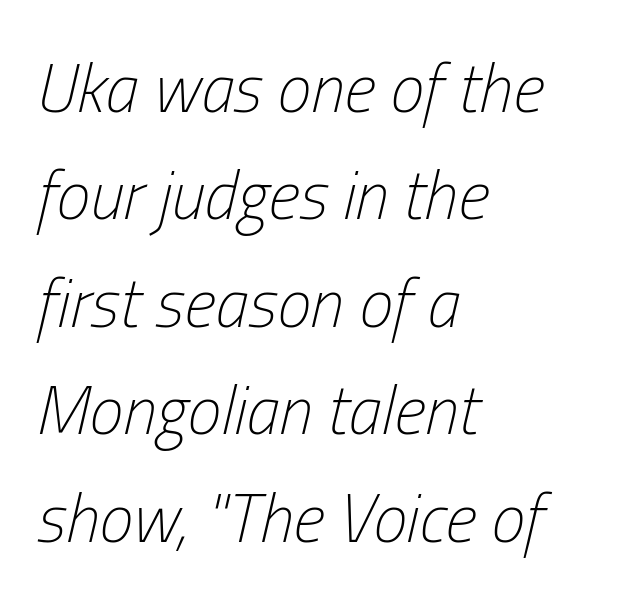
Italic? Definitely — the glyphs are oblique. Descender tails drop into unmarked territory. The lines in this sample share a left origin and differ only in where they stop. Stems and bowls with no extra thickness — not bold. The rows are spaced the way most documents space them.
